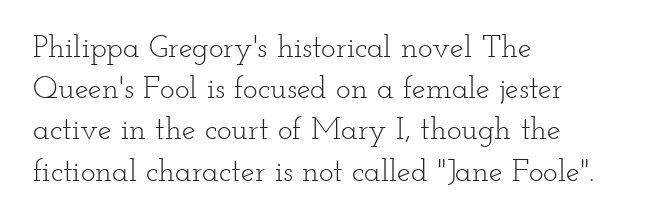
Is this a sans? No — the strokes have serifs. Does the lettering tilt? It doesn't — this is upright. Honestly, there is no underline to notice here at all. The ragged edge is on the right, which tells us the setting is flush left. The characters are drawn with everyday or finer stroke widths.
